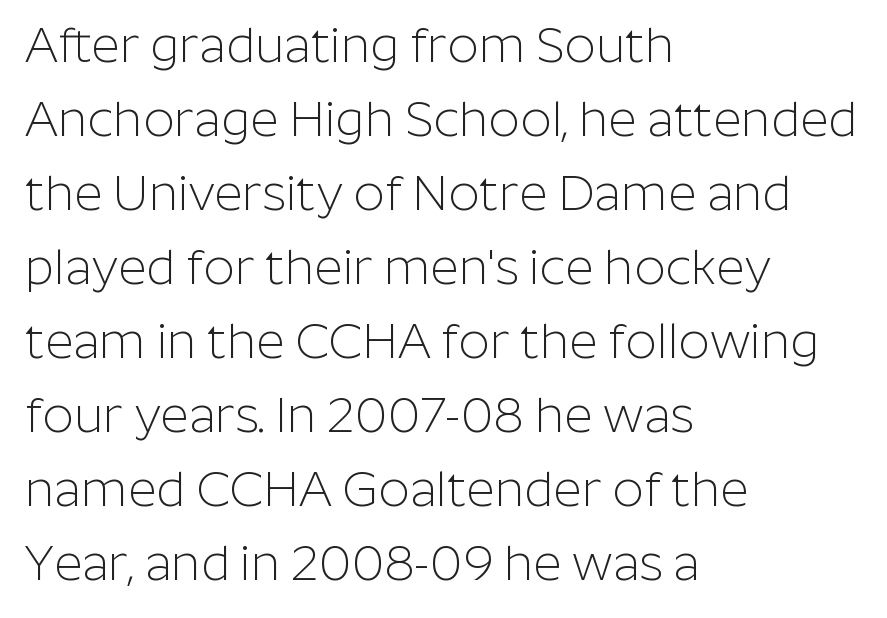
The image shows 49 px light sans-serif type, upright; set left-aligned, normal line spacing (1.51x), normal letter spacing, not underlined; low stroke contrast and a medium x-height.
